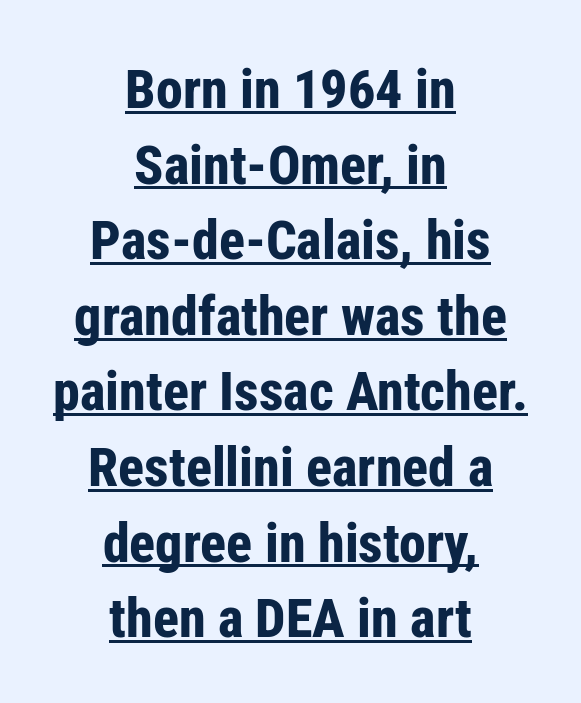
{"serif": "no", "italic": "no", "bold": "yes", "weight": "bold", "width": "condensed", "stroke_contrast": "low", "x_height": "medium", "monospaced": "no", "underline": "yes", "align": "center", "line_spacing": "normal", "line_spacing_ratio": 1.4, "letter_spacing": "normal", "letter_spacing_em": 0.0, "glyph_px": 54}
